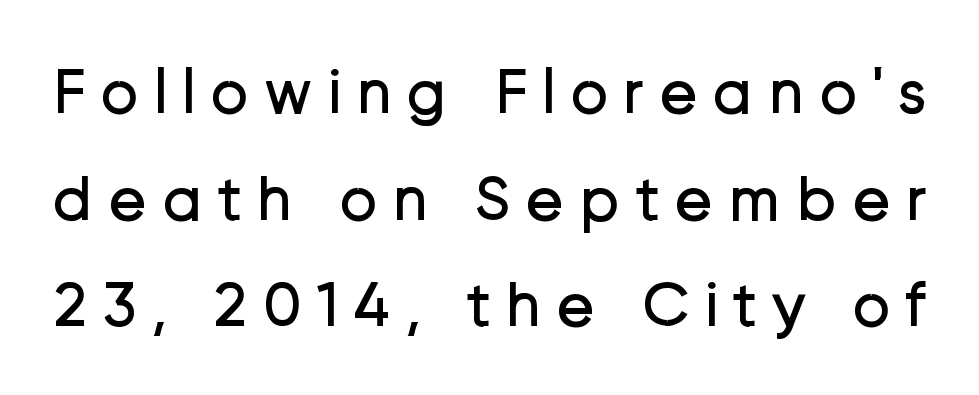
{"serif": "no", "italic": "no", "bold": "no", "weight": "regular", "width": "normal", "stroke_contrast": "low", "x_height": "medium", "monospaced": "no", "underline": "no", "line_spacing": "normal", "line_spacing_ratio": 1.64, "letter_spacing": "wide", "letter_spacing_em": 0.22, "glyph_px": 65}
